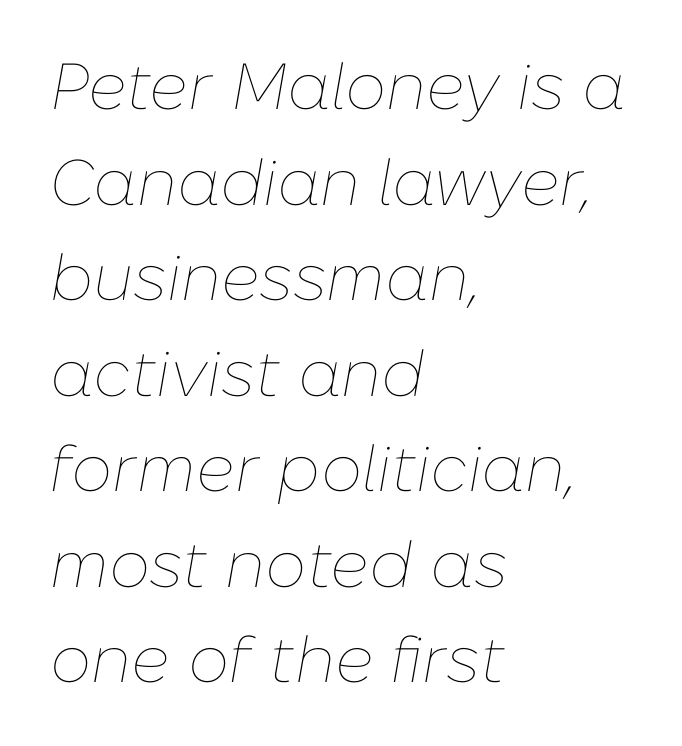
The image shows 65 px thin type, italic (leaning right); set left-aligned, normal line spacing (1.47x), normal letter spacing, not underlined; low stroke contrast and a medium x-height.
